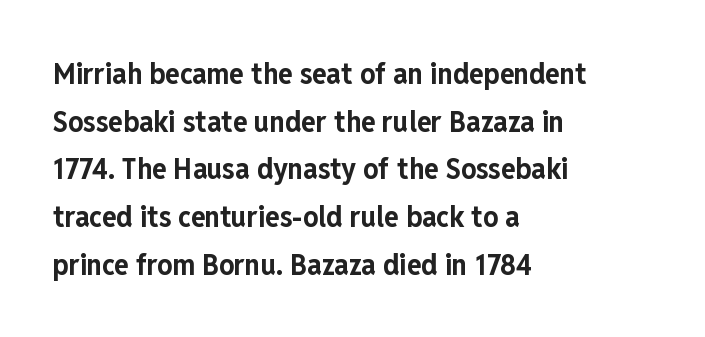
Q: Is the text bold? A: Yes.
Q: Is the text italic (slanted)? A: No, it is upright.
Q: Is the typeface a serif or a sans-serif typeface? A: Sans-serif.
Q: Is the text underlined? A: No.
Q: How is the paragraph aligned? A: Left-aligned.
Q: Is the spacing between letters normal or unusually wide? A: Normal.
Q: Is the spacing between lines tight, normal or loose? A: Normal.
Q: Width (condensed, normal, or wide)? A: Condensed.
Q: Stroke contrast? A: Low.
Q: x-height? A: Medium.
Q: Monospaced? A: No.
